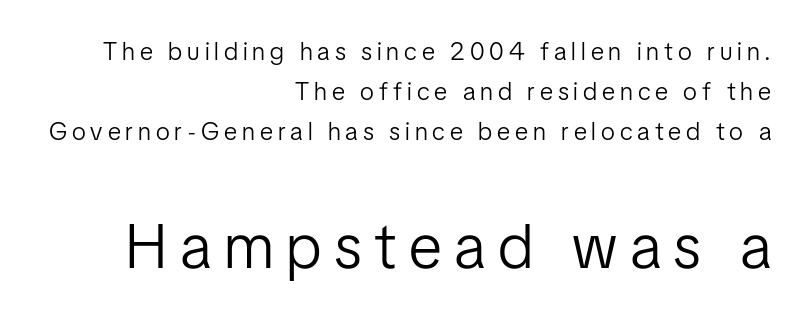
{"serif": "no", "italic": "no", "bold": "no", "weight": "light", "width": "condensed", "stroke_contrast": "low", "x_height": "medium", "monospaced": "no", "underline": "no", "align": "right", "line_spacing": "normal", "line_spacing_ratio": 1.6, "letter_spacing": "wide", "letter_spacing_em": 0.2, "larger_block": "second", "size_ratio": 2.52, "glyph_px": 63}
